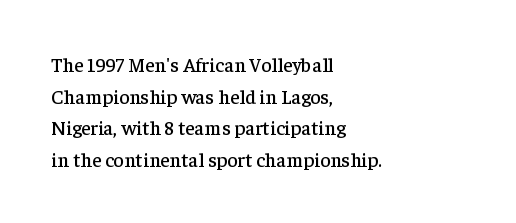
The baseline area is clear. The letterforms sit shoulder to shoulder at normal distance. Each line starts at the same left margin while the right side varies. You can tell it's not italic because the verticals are truly vertical.
